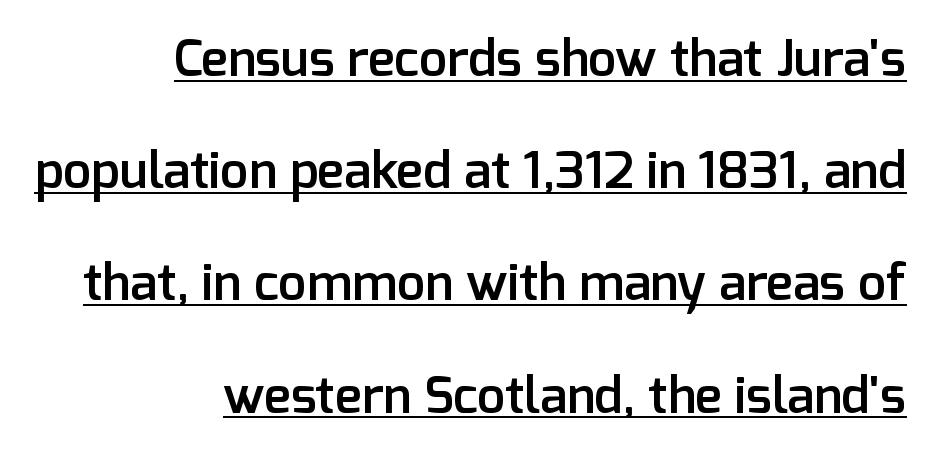
Q: Is the text bold? A: Semi-bold.
Q: Is the text italic (slanted)? A: No, it is upright.
Q: Is the typeface a serif or a sans-serif typeface? A: Sans-serif.
Q: Is the text underlined? A: Yes.
Q: How is the paragraph aligned? A: Right-aligned.
Q: Is the spacing between letters normal or unusually wide? A: Normal.
Q: Is the spacing between lines tight, normal or loose? A: Loose.
Q: Width (condensed, normal, or wide)? A: Normal.
Q: Stroke contrast? A: Low.
Q: x-height? A: Medium.
Q: Monospaced? A: No.
